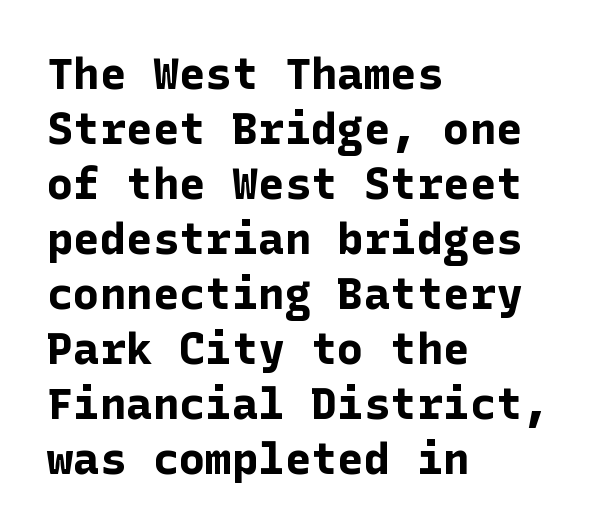
Casual observation: everything's shoved over to the left. Regarding serifs, this sample does without them. A typesetter would call this zero additional tracking. Compared with an ordinary text face, these strokes are far heavier — a full bold. What's the leading like? Ordinary, nothing unusual. Decoration check: the copy has no underline.
